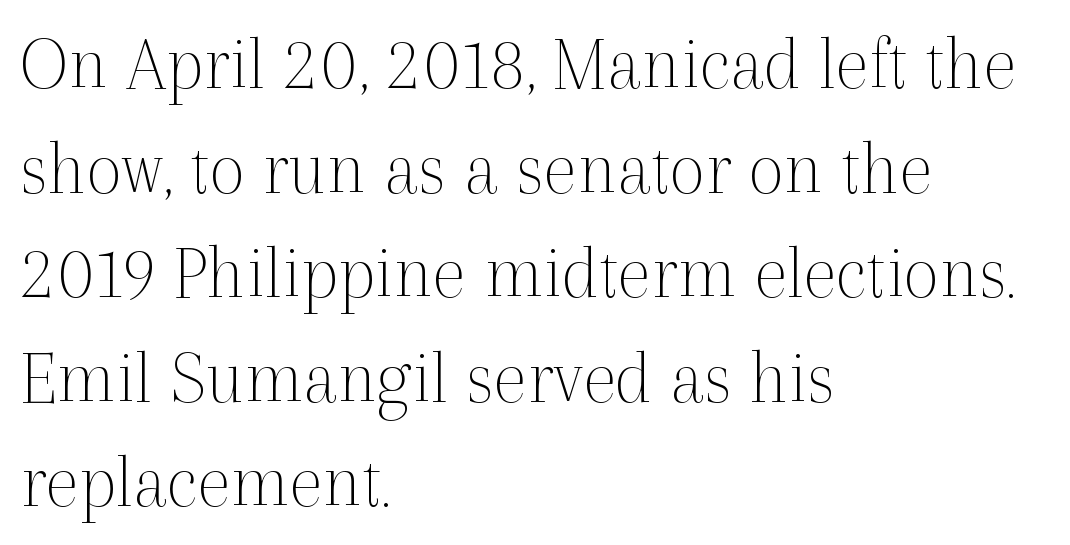
The image shows 78 px thin serif type, upright; set left-aligned, normal line spacing (1.34x), normal letter spacing, not underlined; a medium x-height.
